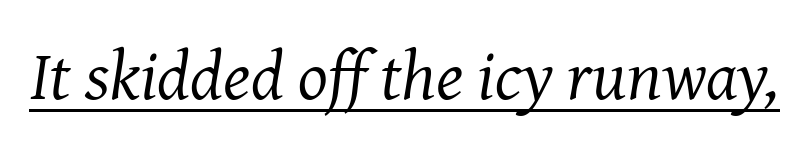
Q: Is the text bold? A: No.
Q: Is the text italic (slanted)? A: Yes, it leans right by about 8 degrees.
Q: Is the typeface a serif or a sans-serif typeface? A: Serif.
Q: Is the text underlined? A: Yes.
Q: Is the spacing between letters normal or unusually wide? A: Normal.
Q: Width (condensed, normal, or wide)? A: Normal.
Q: Stroke contrast? A: Medium.
Q: x-height? A: Medium.
Q: Monospaced? A: No.
